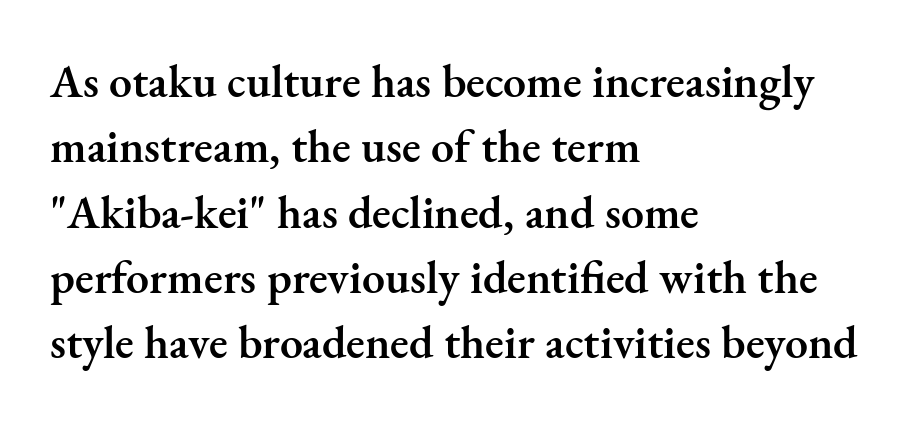
Has an underline been added? It has not. When letters stand straight like this, we call the style roman or upright. Baseline-to-baseline distance is the conventional proportion of letter height. Is the letter spacing exaggerated? No — it looks like the ordinary default. You could not count columns in this text — the font is proportionally spaced. Compared with a centered layout, this one pins lines to the left instead.
